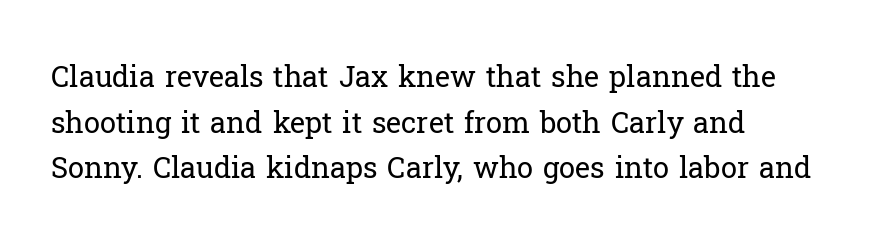
{"serif": "yes", "italic": "no", "bold": "no", "weight": "regular", "width": "normal", "stroke_contrast": "low", "x_height": "medium", "monospaced": "no", "underline": "no", "align": "left", "line_spacing": "normal", "line_spacing_ratio": 1.57, "letter_spacing": "normal", "letter_spacing_em": 0.0, "glyph_px": 29}
